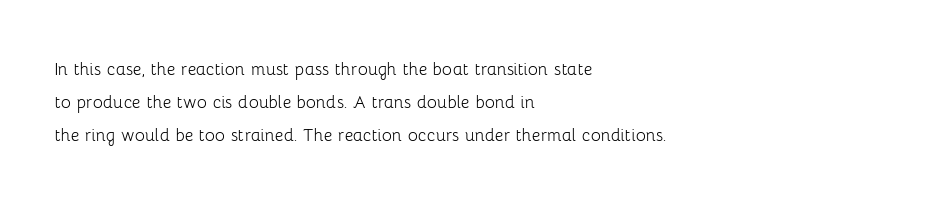
{"italic": "no", "bold": "no", "underline": "no", "align": "left", "line_spacing": "normal", "line_spacing_ratio": 1.56, "letter_spacing": "normal", "letter_spacing_em": 0.0, "glyph_px": 21}
